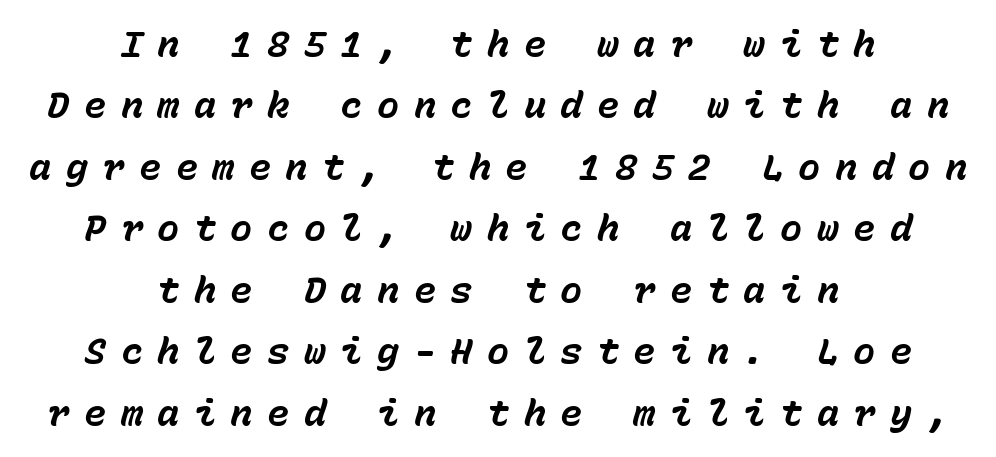
{"italic": "yes", "lean": "right", "slant_degrees": 15, "bold": "yes", "weight": "bold", "width": "normal", "stroke_contrast": "low", "x_height": "medium", "monospaced": "yes", "underline": "no", "align": "center", "line_spacing": "normal", "line_spacing_ratio": 1.66, "letter_spacing": "wide", "letter_spacing_em": 0.39, "glyph_px": 37}
